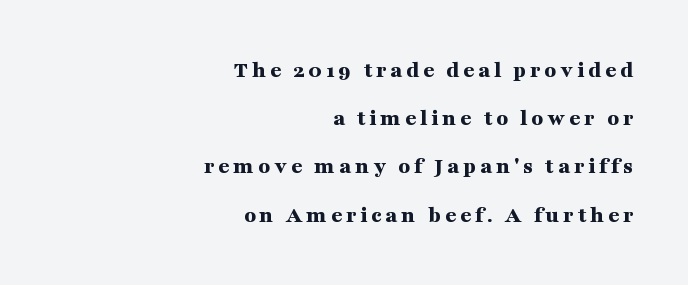
Q: Is the text bold? A: Yes.
Q: Is the text italic (slanted)? A: No, it is upright.
Q: Is the text underlined? A: No.
Q: How is the paragraph aligned? A: Right-aligned.
Q: Is the spacing between lines tight, normal or loose? A: Loose.
